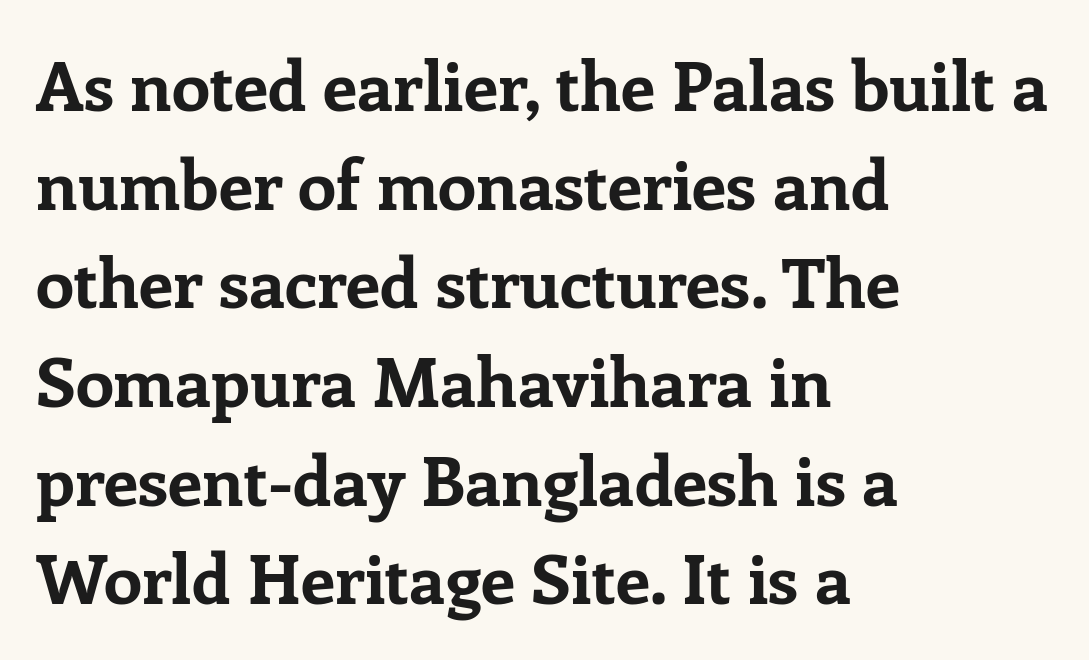
Q: Is the text bold? A: Yes.
Q: Is the text italic (slanted)? A: No, it is upright.
Q: Is the typeface a serif or a sans-serif typeface? A: Serif.
Q: Is the text underlined? A: No.
Q: How is the paragraph aligned? A: Left-aligned.
Q: Is the spacing between letters normal or unusually wide? A: Normal.
Q: Is the spacing between lines tight, normal or loose? A: Normal.
Q: Width (condensed, normal, or wide)? A: Normal.
Q: Stroke contrast? A: Low.
Q: x-height? A: Medium.
Q: Monospaced? A: No.
